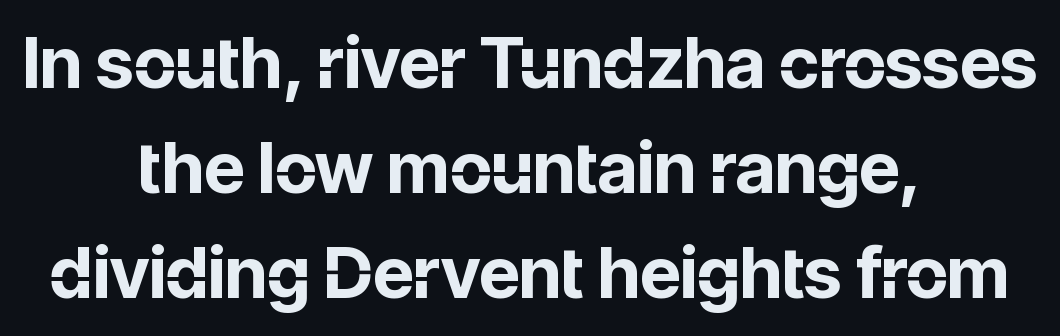
The image shows 71 px bold sans-serif type, upright; set centered, normal line spacing (1.48x), normal letter spacing, not underlined; low stroke contrast and a medium x-height.
